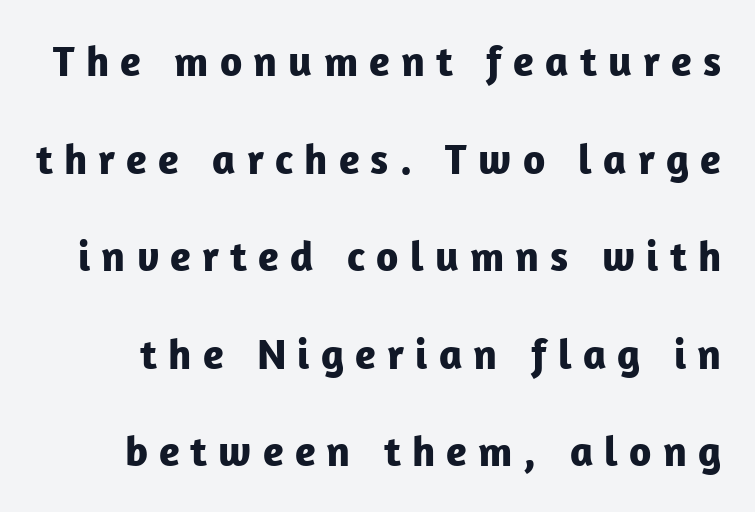
Every letter is thick-stroked: bold, no question. Inter-character spacing is expanded well beyond the font's built-in metrics. Underline: absent. Vertical spacing — loose. Is there any slant? The stems are plumb.
